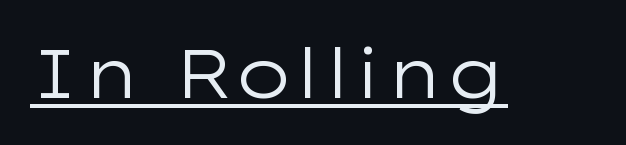
Q: Is the text bold? A: No.
Q: Is the text italic (slanted)? A: No, it is upright.
Q: Is the typeface a serif or a sans-serif typeface? A: Sans-serif.
Q: Is the text underlined? A: Yes.
Q: Is the spacing between letters normal or unusually wide? A: Normal.
Q: Width (condensed, normal, or wide)? A: Wide.
Q: Stroke contrast? A: Low.
Q: x-height? A: Medium.
Q: Monospaced? A: No.
